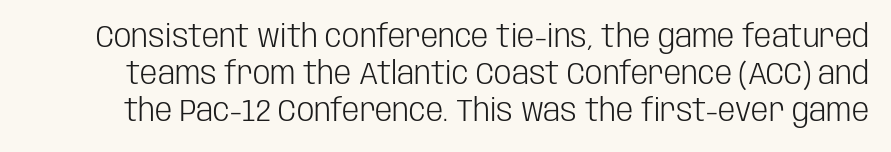
Q: Is the text bold? A: No.
Q: Is the text italic (slanted)? A: No, it is upright.
Q: Is the typeface a serif or a sans-serif typeface? A: Sans-serif.
Q: Is the text underlined? A: No.
Q: Is the spacing between letters normal or unusually wide? A: Normal.
Q: Width (condensed, normal, or wide)? A: Condensed.
Q: Stroke contrast? A: Low.
Q: x-height? A: Large.
Q: Monospaced? A: No.
